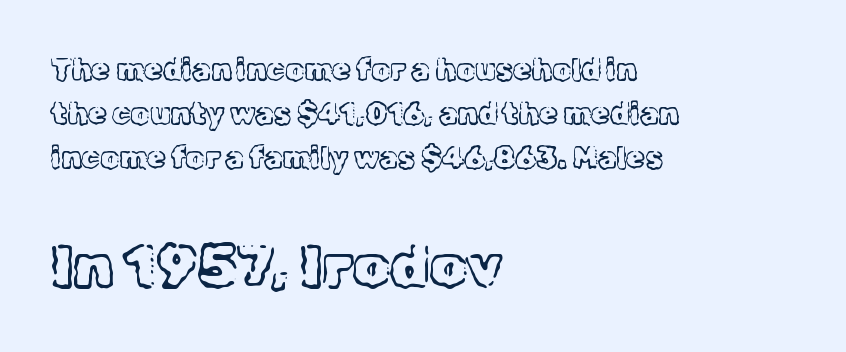
Q: Is the text bold? A: No.
Q: Is the text italic (slanted)? A: No, it is upright.
Q: Is the typeface a serif or a sans-serif typeface? A: Serif.
Q: Is the text underlined? A: No.
Q: How is the paragraph aligned? A: Left-aligned.
Q: Is the spacing between letters normal or unusually wide? A: Normal.
Q: Is the spacing between lines tight, normal or loose? A: Normal.
Q: Which block of text is set in a larger size, the first (top) or the second (bottom)? A: The second (bottom) one.
Q: Width (condensed, normal, or wide)? A: Normal.
Q: x-height? A: Medium.
Q: Monospaced? A: No.
